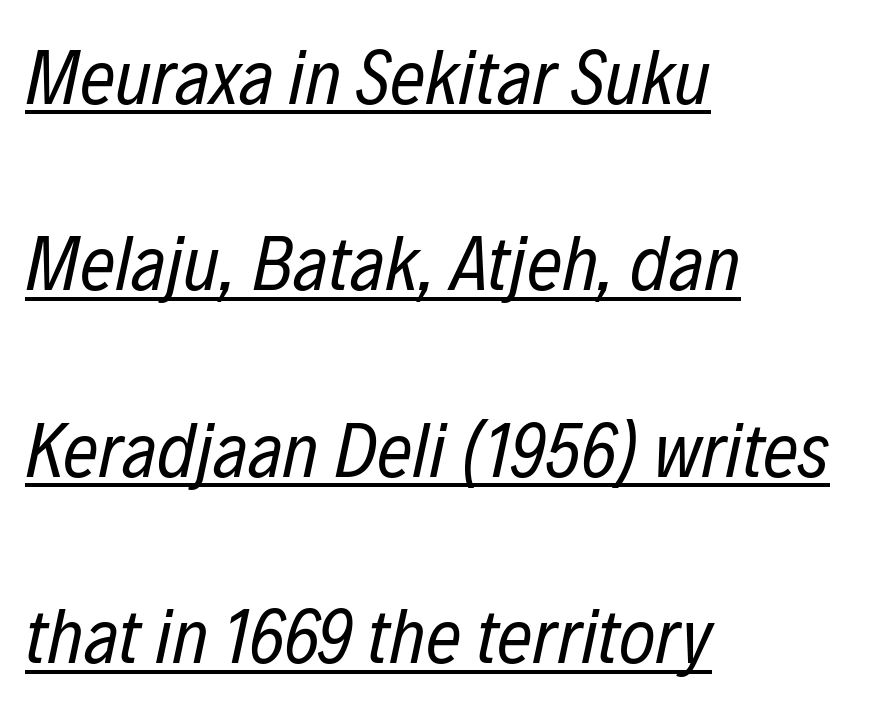
{"italic": "yes", "lean": "right", "slant_degrees": 12, "bold": "no", "weight": "regular", "width": "condensed", "stroke_contrast": "low", "x_height": "medium", "monospaced": "no", "underline": "yes", "align": "left", "line_spacing": "loose", "line_spacing_ratio": 2.39, "letter_spacing": "normal", "letter_spacing_em": 0.0, "glyph_px": 78}
